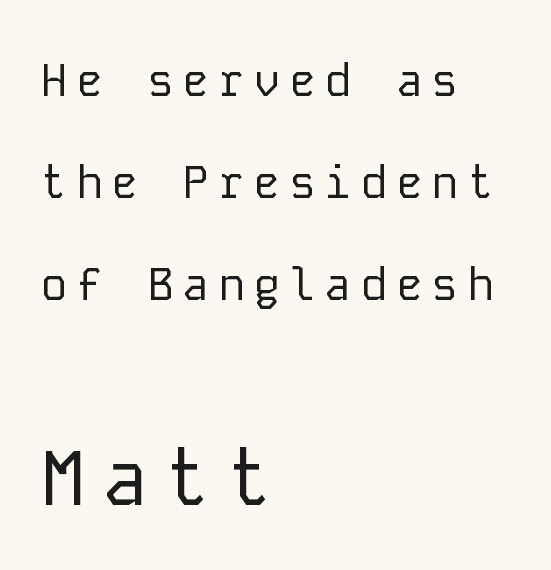
The image shows 78 px regular-weight sans-serif type, upright, monospaced; set left-aligned, loose line spacing (2.27x), not underlined; the second (bottom) block is 1.73x larger; low stroke contrast and a medium x-height.
